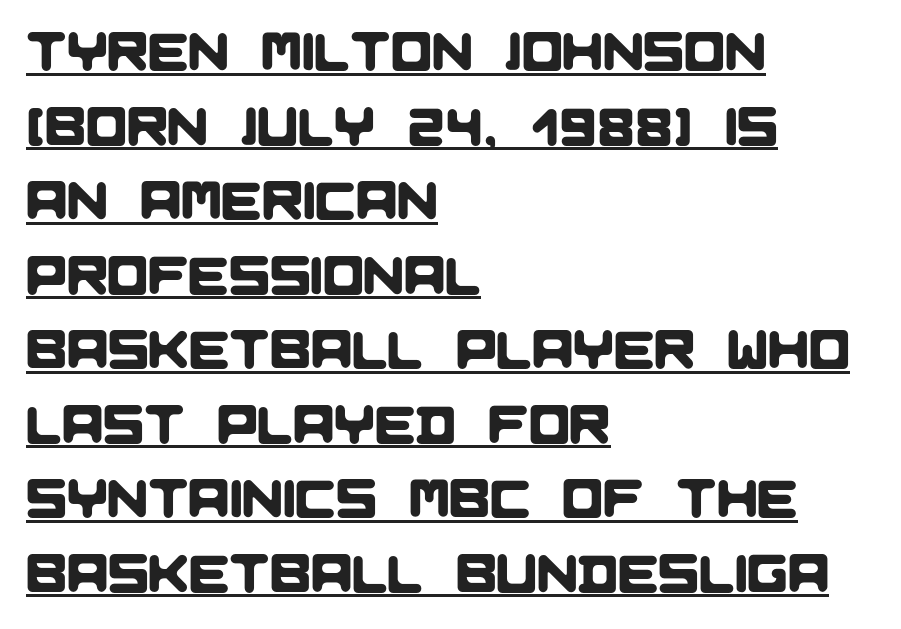
Q: Is the typeface a serif or a sans-serif typeface? A: Sans-serif.
Q: Is the text underlined? A: Yes.
Q: How is the paragraph aligned? A: Left-aligned.
Q: Is the spacing between letters normal or unusually wide? A: Normal.
Q: Is the spacing between lines tight, normal or loose? A: Normal.
Q: Width (condensed, normal, or wide)? A: Normal.
Q: Stroke contrast? A: Low.
Q: x-height? A: Large.
Q: Monospaced? A: No.
